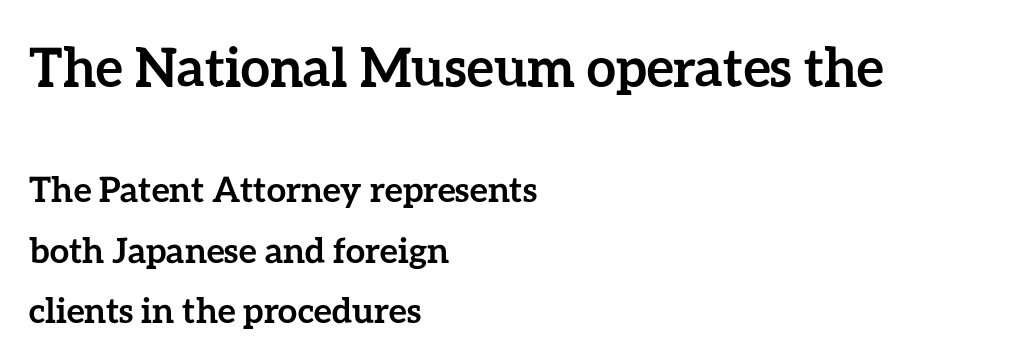
{"italic": "no", "bold": "yes", "weight": "semibold", "width": "normal", "stroke_contrast": "low", "x_height": "medium", "monospaced": "no", "underline": "no", "align": "left", "line_spacing_ratio": 1.74, "letter_spacing": "normal", "letter_spacing_em": 0.0, "larger_block": "first", "size_ratio": 1.51, "glyph_px": 53}
